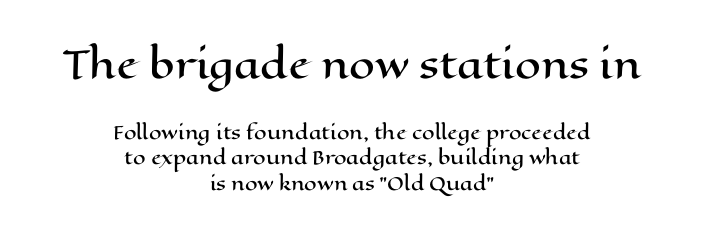
What stands out about the letter spacing? Nothing — it is the standard amount. If you measured baseline to baseline, you'd find a middling distance. The passage shown is typed in a proportional face where columns would drift. Type without underlining.
